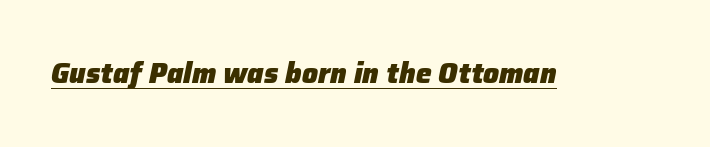
The type is set solid horizontally, with unmodified tracking. Looks like regular typesetting: each glyph gets only the width it needs. The strokes are fattened all the way to bold. Descenders here cross a horizontal rule under the line. The glyphs look as if they've been sheared to an angle.
